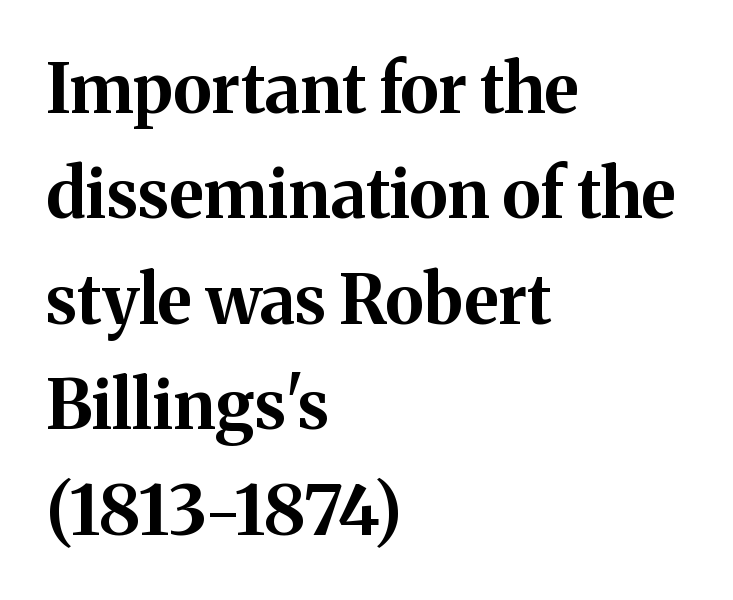
The image shows 68 px bold serif type, upright; set left-aligned, normal line spacing (1.55x), normal letter spacing, not underlined; medium stroke contrast and a medium x-height.
